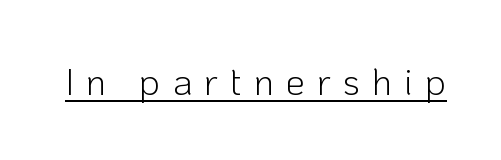
{"serif": "no", "italic": "no", "bold": "no", "weight": "light", "width": "normal", "stroke_contrast": "low", "x_height": "medium", "monospaced": "no", "underline": "yes", "letter_spacing": "wide", "letter_spacing_em": 0.31, "glyph_px": 38}
